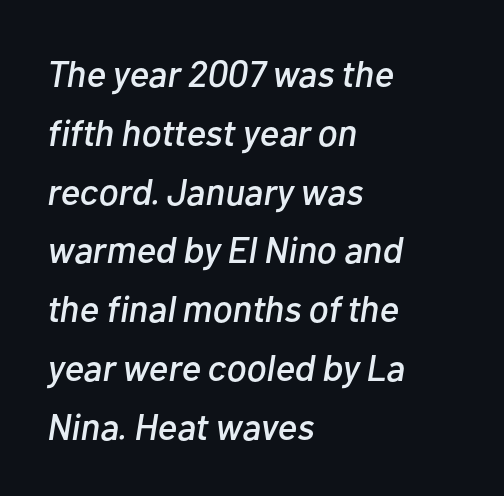
{"italic": "yes", "lean": "right", "slant_degrees": 10, "width": "normal", "stroke_contrast": "low", "x_height": "medium", "monospaced": "no", "underline": "no", "align": "left", "line_spacing": "normal", "line_spacing_ratio": 1.59, "letter_spacing": "normal", "letter_spacing_em": 0.0, "glyph_px": 37}
